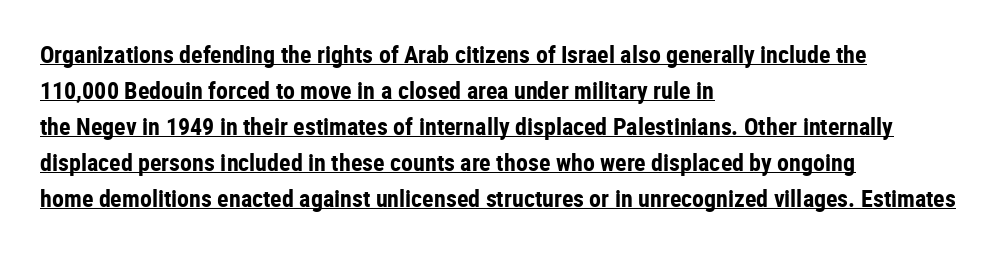
Q: Is the text bold? A: Yes.
Q: Is the text italic (slanted)? A: No, it is upright.
Q: Is the text underlined? A: Yes.
Q: How is the paragraph aligned? A: Left-aligned.
Q: Is the spacing between letters normal or unusually wide? A: Normal.
Q: Is the spacing between lines tight, normal or loose? A: Normal.
